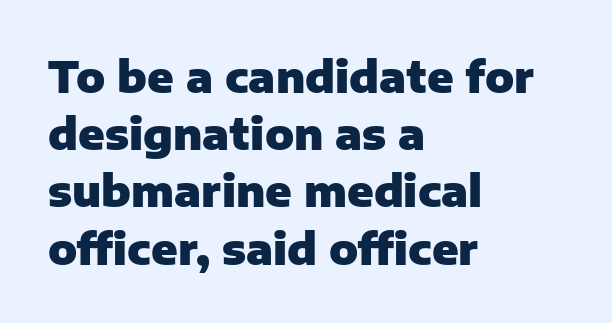
The specimen omits any rule beneath the text block's lines. This block has exactly the height ordinary leading produces. The rag falls on the right side of this text block. Here the designer chose a conventional face with non-uniform glyph widths.
